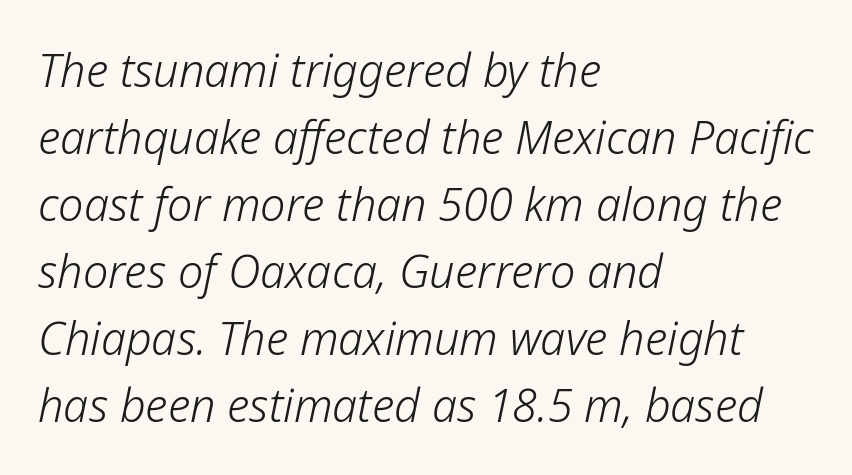
{"italic": "yes", "lean": "right", "slant_degrees": 12, "bold": "no", "weight": "light", "width": "normal", "stroke_contrast": "low", "x_height": "medium", "monospaced": "no", "underline": "no", "align": "left", "line_spacing": "normal", "line_spacing_ratio": 1.49, "letter_spacing": "normal", "letter_spacing_em": 0.0, "glyph_px": 45}
